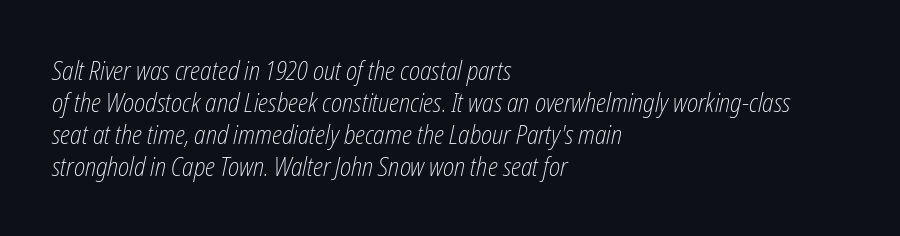
Q: Is the text bold? A: No.
Q: Is the text italic (slanted)? A: Yes, it leans right by about 12 degrees.
Q: Is the text underlined? A: No.
Q: How is the paragraph aligned? A: Left-aligned.
Q: Is the spacing between letters normal or unusually wide? A: Normal.
